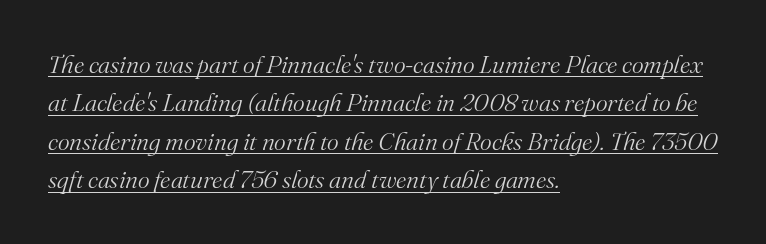
Q: Is the text bold? A: No.
Q: Is the text italic (slanted)? A: Yes, it leans right by about 16 degrees.
Q: Is the text underlined? A: Yes.
Q: How is the paragraph aligned? A: Left-aligned.
Q: Is the spacing between letters normal or unusually wide? A: Normal.
Q: Is the spacing between lines tight, normal or loose? A: Normal.
